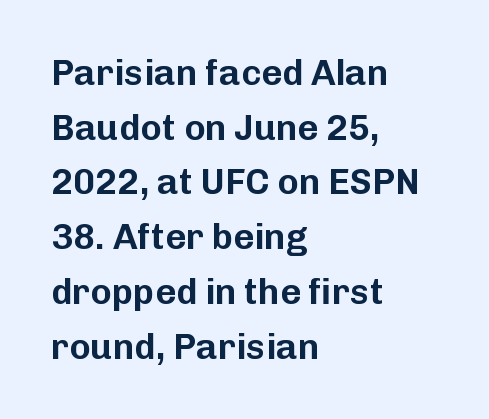
{"serif": "no", "italic": "no", "width": "normal", "stroke_contrast": "low", "x_height": "medium", "monospaced": "no", "underline": "no", "align": "left", "line_spacing": "normal", "line_spacing_ratio": 1.52, "letter_spacing": "normal", "letter_spacing_em": 0.0, "glyph_px": 36}
